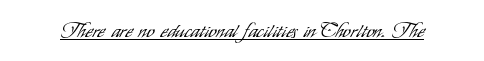
Between one letter and the next there's only the usual sliver of space. The rendered words wear a rule along their underside. Heaviness? Minimal to ordinary, like unemphasized prose.
